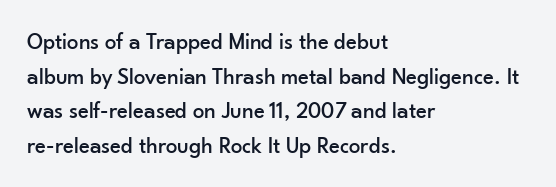
The image shows 23 px text type, upright; set left-aligned, normal line spacing (1.51x), normal letter spacing, not underlined.
